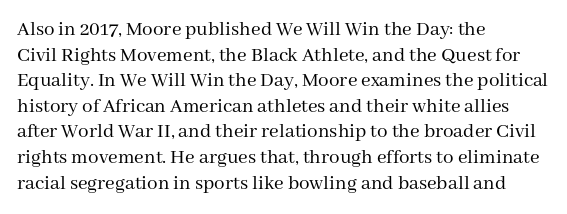
The image shows 21 px text type, upright; set left-aligned, line spacing 1.22x, normal letter spacing, not underlined.
